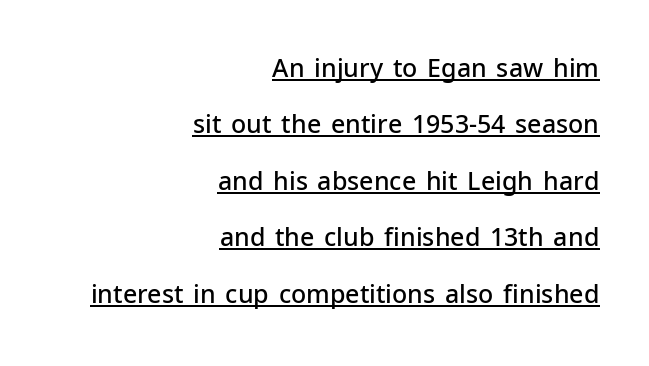
The image shows 25 px text type, upright; set right-aligned, loose line spacing (2.26x), normal letter spacing, underlined.
